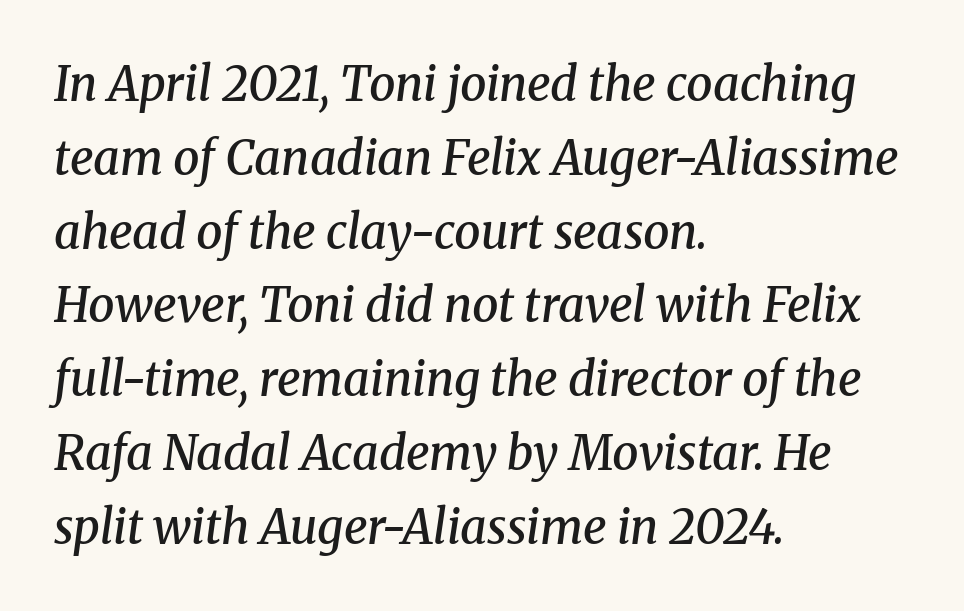
The image shows 47 px semibold serif type, italic (leaning right); set left-aligned, normal line spacing (1.57x), normal letter spacing, not underlined; medium stroke contrast and a medium x-height.
